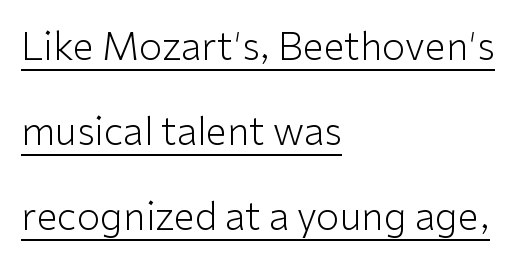
{"serif": "no", "italic": "no", "bold": "no", "weight": "light", "width": "normal", "stroke_contrast": "low", "x_height": "medium", "monospaced": "no", "underline": "yes", "align": "left", "line_spacing": "loose", "line_spacing_ratio": 2.24, "letter_spacing": "normal", "letter_spacing_em": 0.0, "glyph_px": 38}
